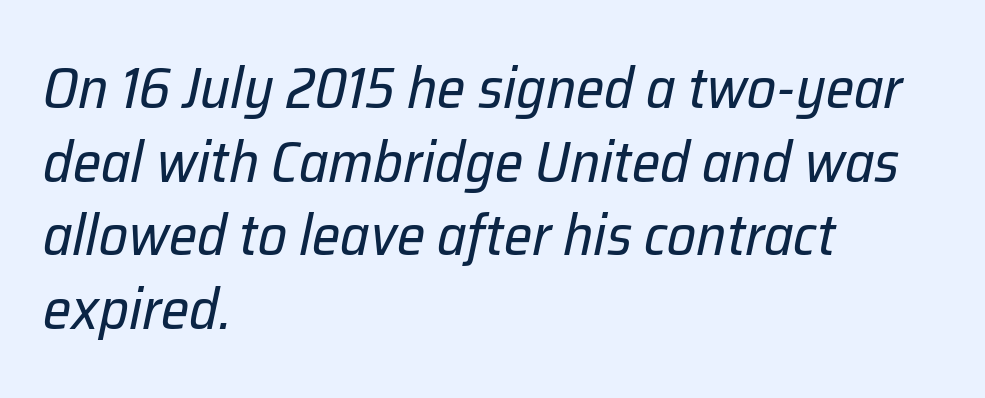
Q: Is the text bold? A: No.
Q: Is the text italic (slanted)? A: Yes, it leans right by about 12 degrees.
Q: Is the text underlined? A: No.
Q: How is the paragraph aligned? A: Left-aligned.
Q: Is the spacing between letters normal or unusually wide? A: Normal.
Q: Is the spacing between lines tight, normal or loose? A: Normal.
Q: Width (condensed, normal, or wide)? A: Normal.
Q: Stroke contrast? A: Low.
Q: x-height? A: Medium.
Q: Monospaced? A: No.
